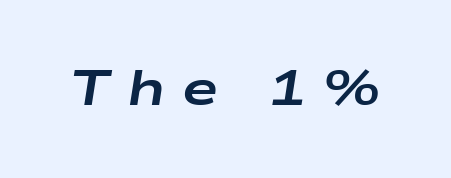
{"italic": "yes", "lean": "right", "slant_degrees": 9, "bold": "yes", "weight": "bold", "width": "wide", "stroke_contrast": "low", "x_height": "medium", "monospaced": "no", "underline": "no", "letter_spacing": "wide", "letter_spacing_em": 0.34, "glyph_px": 49}
